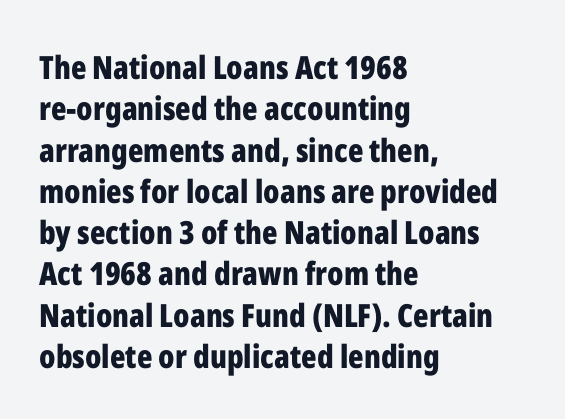
{"serif": "no", "italic": "no", "bold": "yes", "weight": "bold", "width": "condensed", "stroke_contrast": "low", "x_height": "medium", "monospaced": "no", "underline": "no", "align": "left", "line_spacing": "normal", "line_spacing_ratio": 1.29, "letter_spacing": "normal", "letter_spacing_em": 0.0, "glyph_px": 32}
